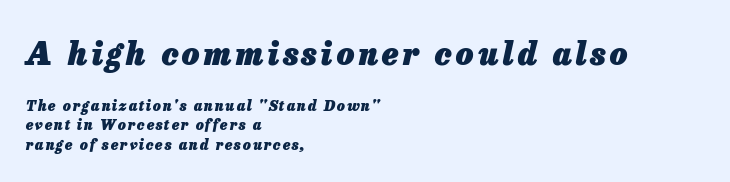
The image shows 31 px heavy type, italic (leaning right); set left-aligned, normal line spacing (1.37x), not underlined; the first (top) block is 2.21x larger; low stroke contrast and a medium x-height.
